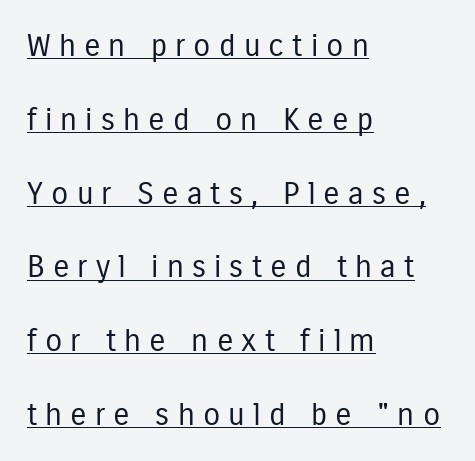
{"serif": "no", "italic": "no", "bold": "no", "weight": "regular", "width": "condensed", "stroke_contrast": "low", "x_height": "medium", "monospaced": "no", "underline": "yes", "align": "left", "line_spacing": "loose", "line_spacing_ratio": 2.38, "letter_spacing": "wide", "letter_spacing_em": 0.26, "glyph_px": 31}
